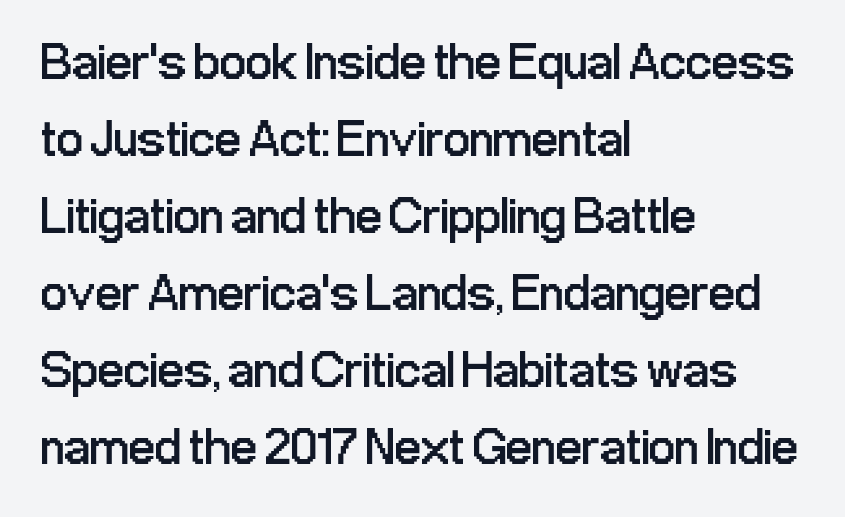
{"serif": "no", "italic": "no", "bold": "no", "weight": "regular", "width": "condensed", "stroke_contrast": "low", "x_height": "medium", "monospaced": "no", "underline": "no", "align": "left", "line_spacing": "normal", "line_spacing_ratio": 1.48, "letter_spacing": "normal", "letter_spacing_em": 0.0, "glyph_px": 52}
